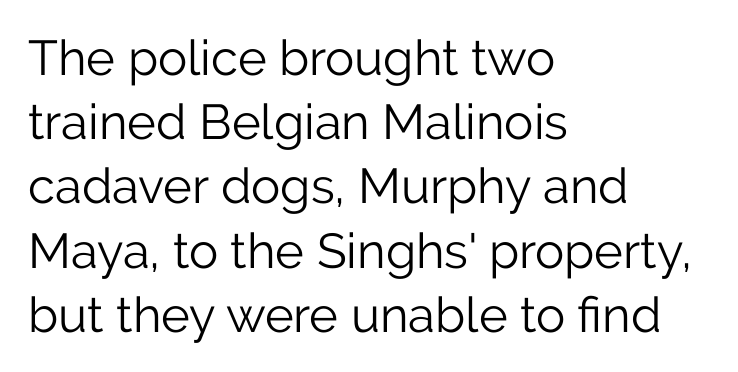
Q: Is the text bold? A: No.
Q: Is the text italic (slanted)? A: No, it is upright.
Q: Is the typeface a serif or a sans-serif typeface? A: Sans-serif.
Q: Is the text underlined? A: No.
Q: How is the paragraph aligned? A: Left-aligned.
Q: Is the spacing between letters normal or unusually wide? A: Normal.
Q: Is the spacing between lines tight, normal or loose? A: Normal.
Q: Width (condensed, normal, or wide)? A: Normal.
Q: Stroke contrast? A: Low.
Q: x-height? A: Medium.
Q: Monospaced? A: No.
